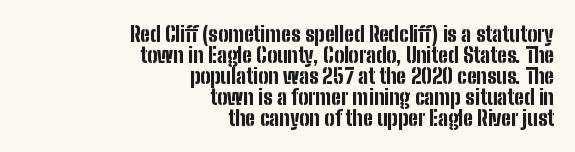
The letterforms sit shoulder to shoulder at normal distance. Check under the words: just untouched page. Typesetter's note: full bold, strokes at maximum text heaviness. The setting favours the right margin, as signatures and pull-quotes sometimes do.
